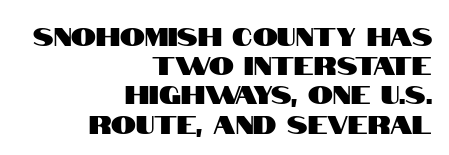
The image shows 25 px text type, upright; set right-aligned, line spacing 1.17x, normal letter spacing, not underlined.
